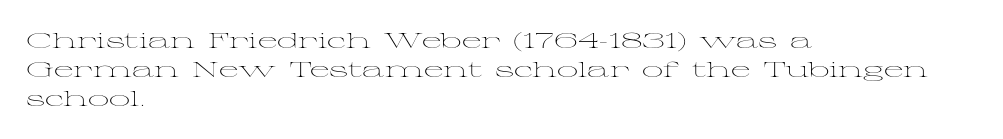
{"italic": "no", "bold": "no", "underline": "no", "align": "left", "line_spacing": "normal", "line_spacing_ratio": 1.38, "letter_spacing": "normal", "letter_spacing_em": 0.0, "glyph_px": 21}
